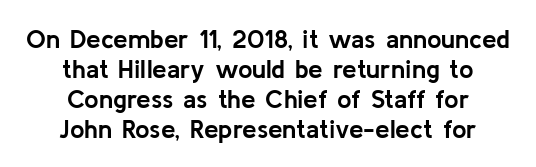
The leading is snug, giving the passage a crowded texture. This sample is center-justified, so both line endings float freely. The zone under the glyphs is completely vacant. Glyph-to-glyph distance matches everyday printed text. This is roman type, the default non-slanted kind. Plenty of ink on the page — the face is bold.
